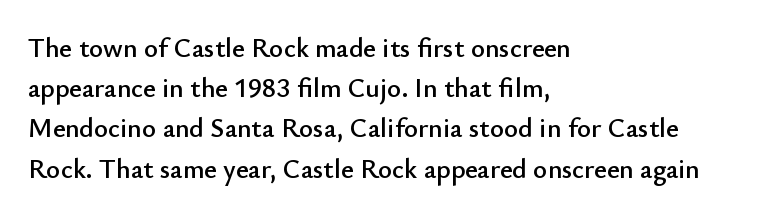
{"italic": "no", "underline": "no", "align": "left", "line_spacing": "normal", "line_spacing_ratio": 1.49, "letter_spacing": "normal", "letter_spacing_em": 0.0, "glyph_px": 27}
